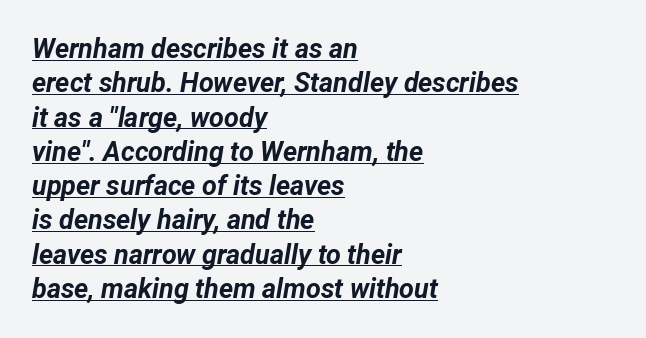
{"italic": "yes", "lean": "right", "slant_degrees": 12, "bold": "yes", "underline": "yes", "align": "left", "line_spacing": "normal", "line_spacing_ratio": 1.27, "letter_spacing": "normal", "letter_spacing_em": 0.0, "glyph_px": 27}
